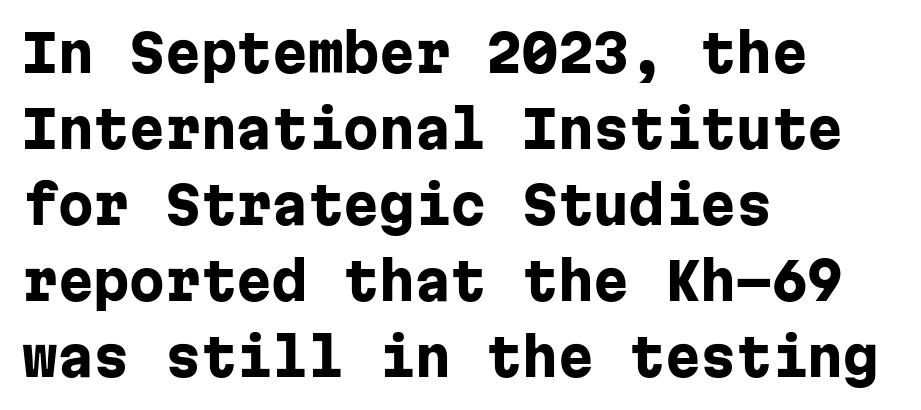
Q: Is the text bold? A: Yes.
Q: Is the text italic (slanted)? A: No, it is upright.
Q: Is the typeface a serif or a sans-serif typeface? A: Sans-serif.
Q: Is the text underlined? A: No.
Q: How is the paragraph aligned? A: Left-aligned.
Q: Is the spacing between letters normal or unusually wide? A: Normal.
Q: Is the spacing between lines tight, normal or loose? A: Normal.
Q: Width (condensed, normal, or wide)? A: Normal.
Q: Stroke contrast? A: Low.
Q: x-height? A: Medium.
Q: Monospaced? A: Yes.
